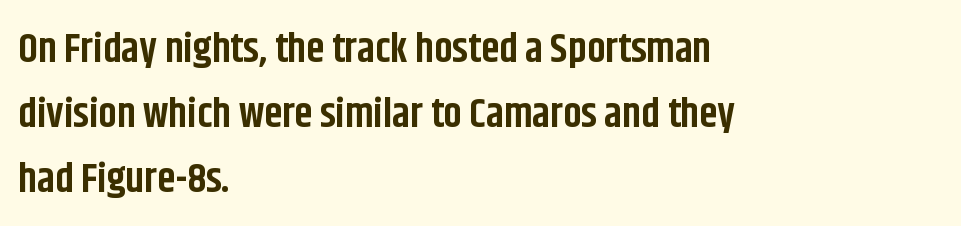
The image shows 41 px bold, condensed sans-serif type, upright; set left-aligned, normal line spacing (1.59x), normal letter spacing, not underlined; low stroke contrast and a large x-height.
